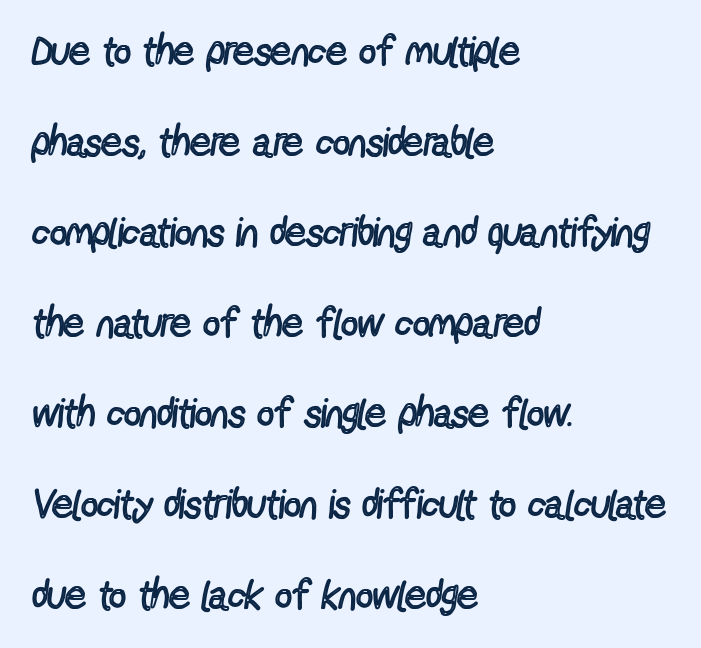
The image shows 41 px regular-weight, condensed sans-serif type; set left-aligned, loose line spacing (2.21x), normal letter spacing, not underlined; a medium x-height.
